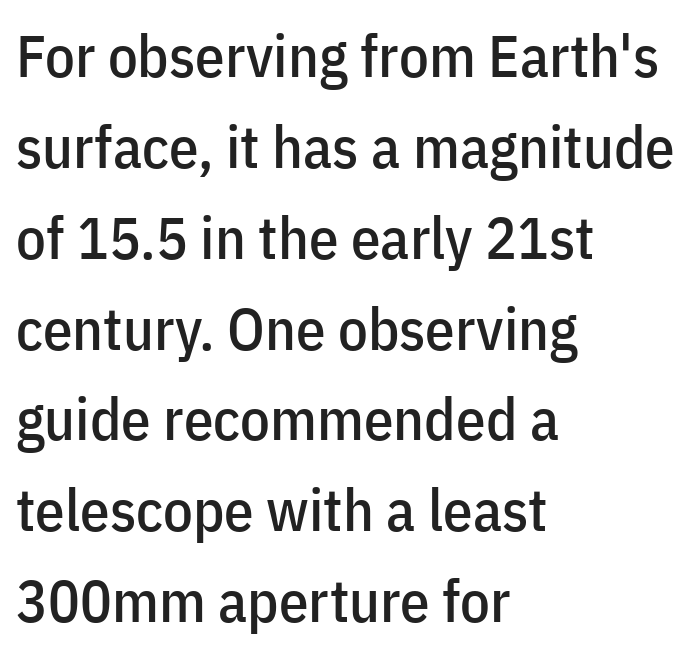
{"serif": "no", "italic": "no", "width": "condensed", "stroke_contrast": "low", "x_height": "medium", "monospaced": "no", "underline": "no", "align": "left", "line_spacing": "normal", "line_spacing_ratio": 1.54, "letter_spacing": "normal", "letter_spacing_em": 0.0, "glyph_px": 59}
